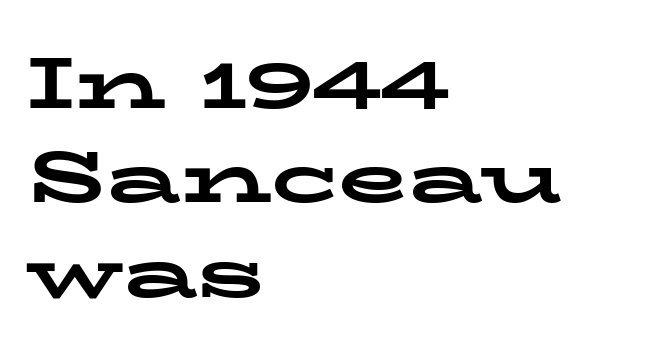
Q: Is the text bold? A: Yes.
Q: Is the text italic (slanted)? A: No, it is upright.
Q: Is the typeface a serif or a sans-serif typeface? A: Serif.
Q: Is the text underlined? A: No.
Q: How is the paragraph aligned? A: Left-aligned.
Q: Is the spacing between letters normal or unusually wide? A: Normal.
Q: Is the spacing between lines tight, normal or loose? A: Normal.
Q: Width (condensed, normal, or wide)? A: Wide.
Q: Stroke contrast? A: Low.
Q: x-height? A: Medium.
Q: Monospaced? A: No.
